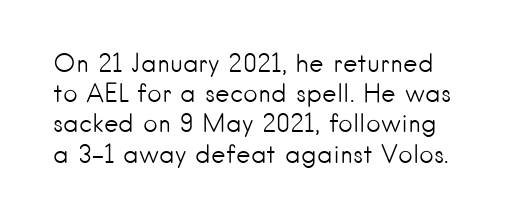
{"italic": "no", "bold": "no", "underline": "no", "line_spacing_ratio": 1.21, "letter_spacing": "normal", "letter_spacing_em": 0.0, "glyph_px": 25}
